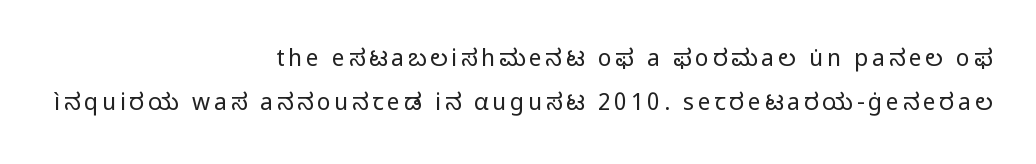
The image shows 23 px text type, upright; set right-aligned, loose line spacing (1.91x), not underlined.
